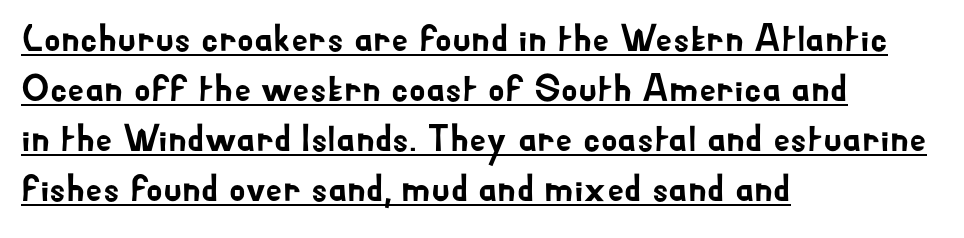
Q: Is the text italic (slanted)? A: No, it is upright.
Q: Is the typeface a serif or a sans-serif typeface? A: Sans-serif.
Q: Is the text underlined? A: Yes.
Q: How is the paragraph aligned? A: Left-aligned.
Q: Is the spacing between letters normal or unusually wide? A: Normal.
Q: Is the spacing between lines tight, normal or loose? A: Normal.
Q: Width (condensed, normal, or wide)? A: Normal.
Q: Stroke contrast? A: Low.
Q: x-height? A: Small.
Q: Monospaced? A: No.
